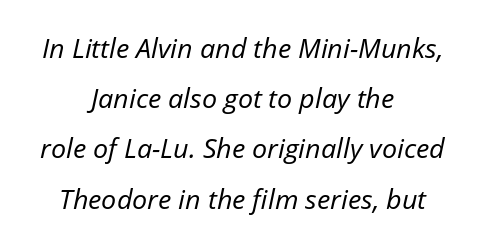
{"italic": "yes", "lean": "right", "slant_degrees": 12, "bold": "no", "underline": "no", "align": "center", "line_spacing_ratio": 1.86, "letter_spacing": "normal", "letter_spacing_em": 0.0, "glyph_px": 27}
